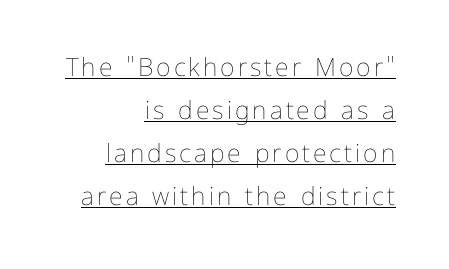
The image shows 25 px text type, upright; set right-aligned, line spacing 1.72x, underlined.
